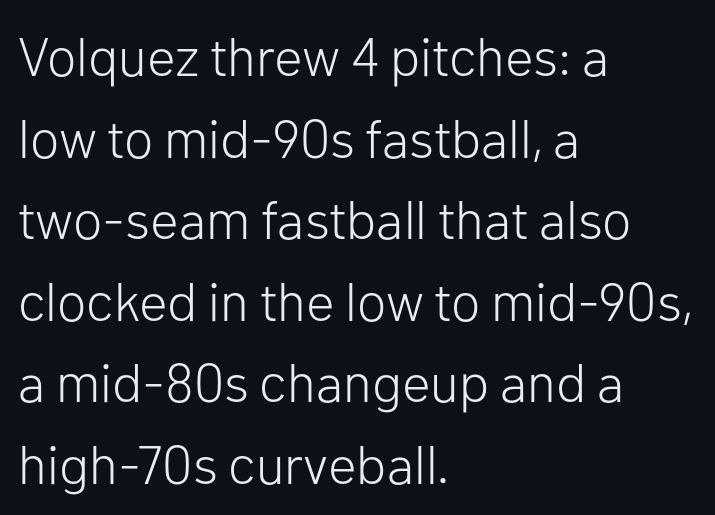
{"serif": "no", "italic": "no", "bold": "no", "weight": "light", "width": "normal", "stroke_contrast": "low", "x_height": "medium", "monospaced": "no", "underline": "no", "align": "left", "line_spacing": "normal", "line_spacing_ratio": 1.51, "letter_spacing": "normal", "letter_spacing_em": 0.0, "glyph_px": 54}
